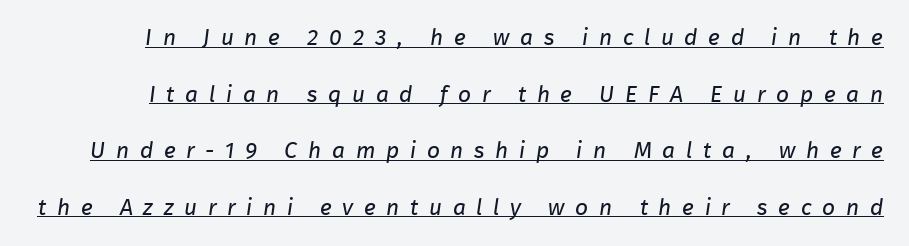
{"bold": "no", "underline": "yes", "line_spacing": "loose", "line_spacing_ratio": 2.46, "letter_spacing": "wide", "letter_spacing_em": 0.46, "glyph_px": 23}
